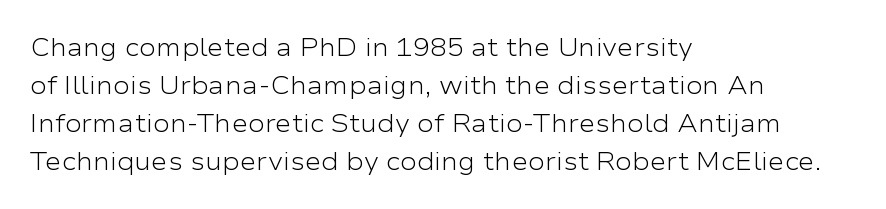
The image shows 25 px text type, upright; set left-aligned, normal line spacing (1.52x), normal letter spacing, not underlined.
